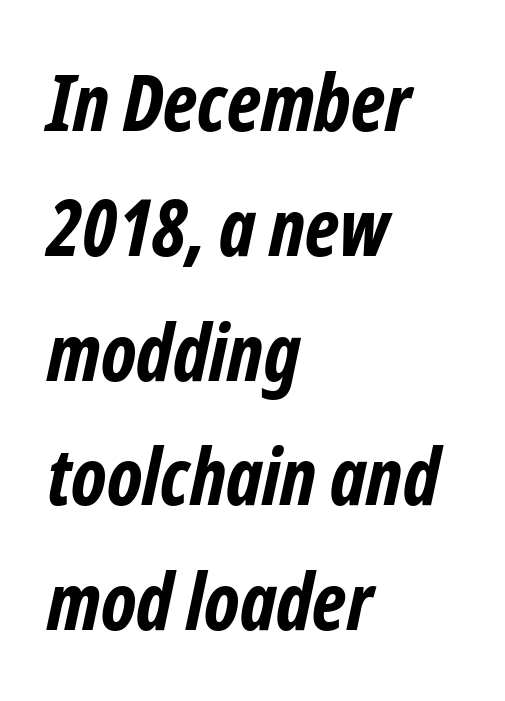
I'd call this a sans setting — the letters go barefoot. The face used here is proportionally spaced, like ordinary book or web type. Honestly, the letter spacing is just normal — you wouldn't notice it. The space beneath each line is pristine and unruled.
